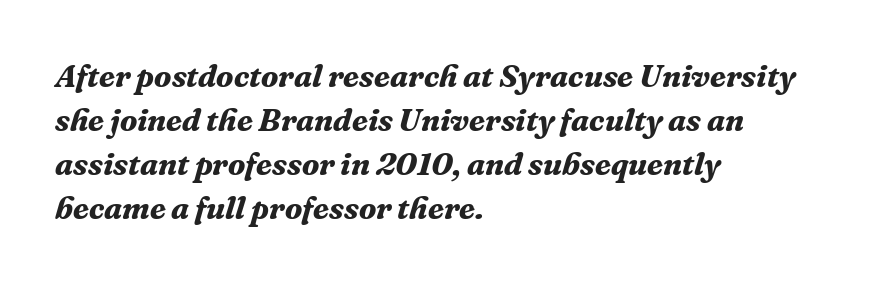
Q: Is the text bold? A: Yes.
Q: Is the text italic (slanted)? A: Yes, it leans right by about 16 degrees.
Q: Is the typeface a serif or a sans-serif typeface? A: Serif.
Q: Is the text underlined? A: No.
Q: How is the paragraph aligned? A: Left-aligned.
Q: Is the spacing between letters normal or unusually wide? A: Normal.
Q: Is the spacing between lines tight, normal or loose? A: Normal.
Q: Width (condensed, normal, or wide)? A: Normal.
Q: Stroke contrast? A: Medium.
Q: x-height? A: Medium.
Q: Monospaced? A: No.
